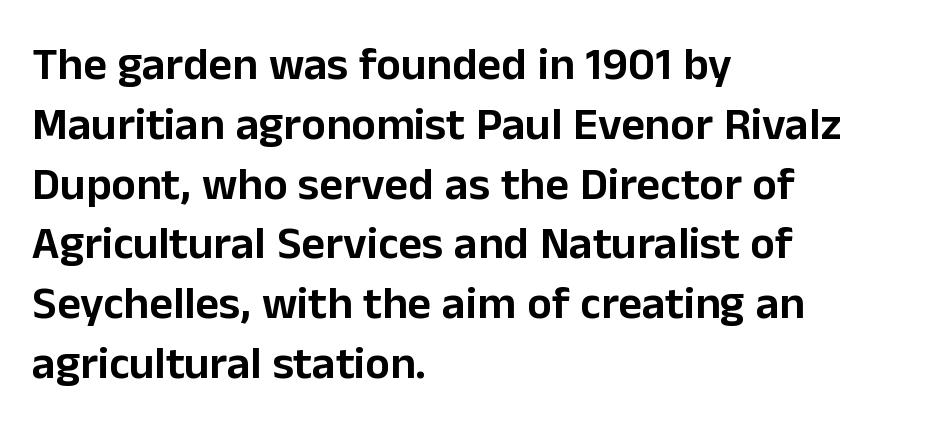
{"serif": "no", "italic": "no", "width": "normal", "stroke_contrast": "low", "x_height": "medium", "monospaced": "no", "underline": "no", "align": "left", "line_spacing": "normal", "line_spacing_ratio": 1.3, "letter_spacing": "normal", "letter_spacing_em": 0.0, "glyph_px": 46}
